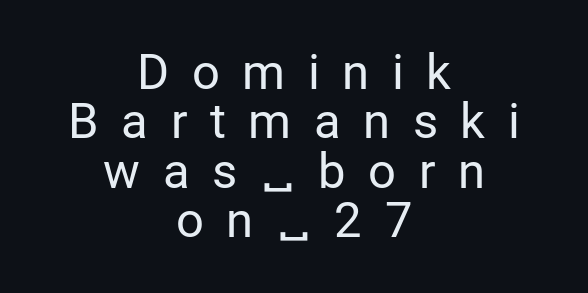
Tracking value appears strongly positive — letters spread wide. This is not heavy type; no bold has been used. Successive baselines arrive quickly, one right under another. The type family on display is of the sans-serif kind.
